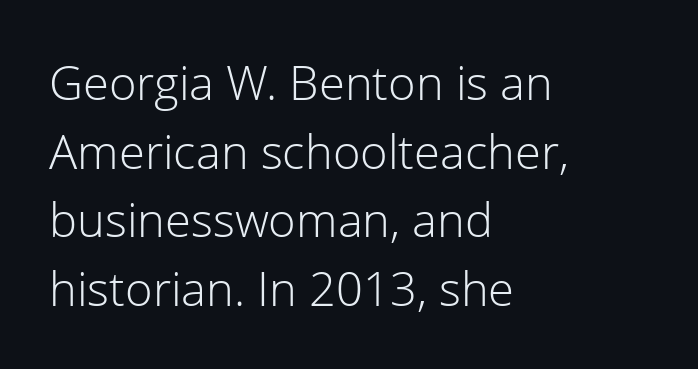
Q: Is the text bold? A: No.
Q: Is the text italic (slanted)? A: No, it is upright.
Q: Is the typeface a serif or a sans-serif typeface? A: Sans-serif.
Q: Is the text underlined? A: No.
Q: How is the paragraph aligned? A: Left-aligned.
Q: Is the spacing between letters normal or unusually wide? A: Normal.
Q: Is the spacing between lines tight, normal or loose? A: Normal.
Q: Width (condensed, normal, or wide)? A: Normal.
Q: Stroke contrast? A: Low.
Q: x-height? A: Medium.
Q: Monospaced? A: No.
